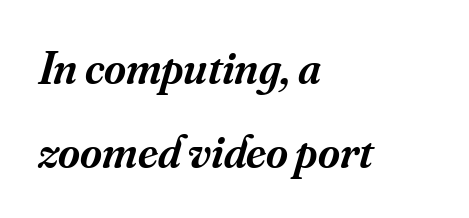
Q: Is the text bold? A: Semi-bold.
Q: Is the text italic (slanted)? A: Yes, it leans right by about 16 degrees.
Q: Is the typeface a serif or a sans-serif typeface? A: Serif.
Q: Is the text underlined? A: No.
Q: How is the paragraph aligned? A: Left-aligned.
Q: Is the spacing between letters normal or unusually wide? A: Normal.
Q: Width (condensed, normal, or wide)? A: Normal.
Q: Stroke contrast? A: Medium.
Q: x-height? A: Small.
Q: Monospaced? A: No.
